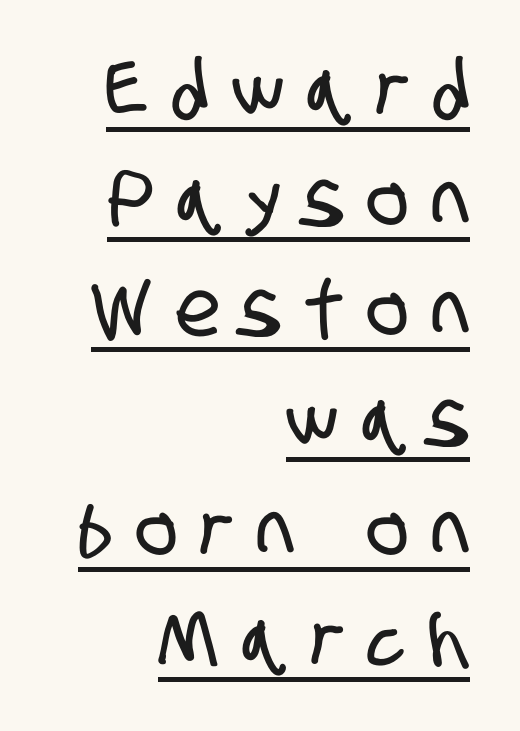
Q: Is the typeface a serif or a sans-serif typeface? A: Sans-serif.
Q: Is the text underlined? A: Yes.
Q: How is the paragraph aligned? A: Right-aligned.
Q: Is the spacing between letters normal or unusually wide? A: Unusually wide.
Q: Is the spacing between lines tight, normal or loose? A: Normal.
Q: Width (condensed, normal, or wide)? A: Condensed.
Q: Stroke contrast? A: Low.
Q: x-height? A: Large.
Q: Monospaced? A: No.
